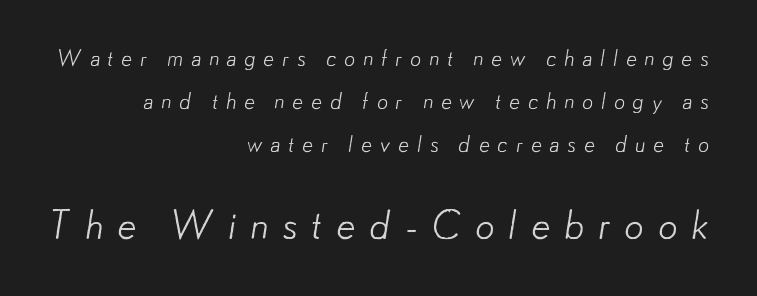
{"serif": "no", "bold": "no", "weight": "light", "width": "normal", "stroke_contrast": "low", "x_height": "small", "monospaced": "no", "underline": "no", "align": "right", "line_spacing": "loose", "line_spacing_ratio": 1.95, "letter_spacing": "wide", "letter_spacing_em": 0.34, "larger_block": "second", "size_ratio": 1.77, "glyph_px": 39}
